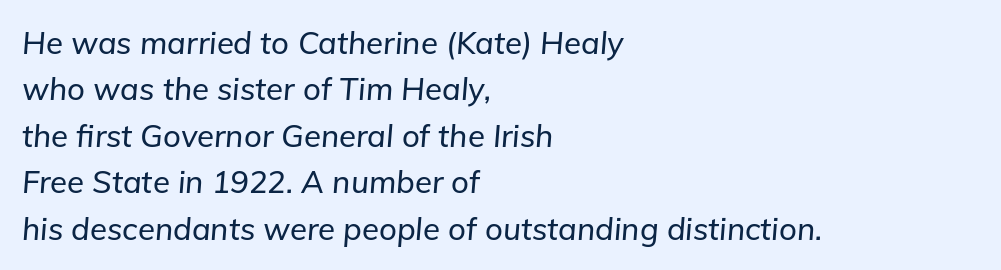
Q: Is the text italic (slanted)? A: Yes, it leans right by about 5 degrees.
Q: Is the text underlined? A: No.
Q: How is the paragraph aligned? A: Left-aligned.
Q: Is the spacing between letters normal or unusually wide? A: Normal.
Q: Is the spacing between lines tight, normal or loose? A: Normal.
Q: Width (condensed, normal, or wide)? A: Normal.
Q: Stroke contrast? A: Low.
Q: x-height? A: Medium.
Q: Monospaced? A: No.
